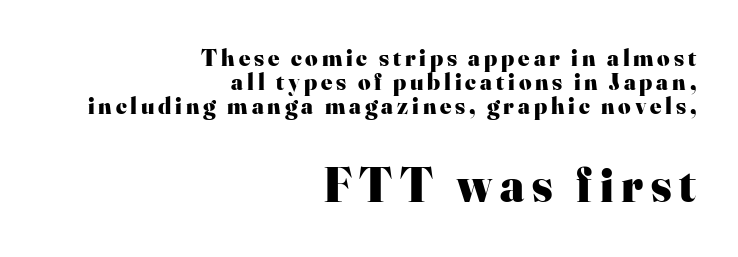
The image shows 49 px heavy serif type, upright; set right-aligned, tight line spacing (1.01x), not underlined; the second (bottom) block is 2.04x larger; high stroke contrast and a small x-height.
